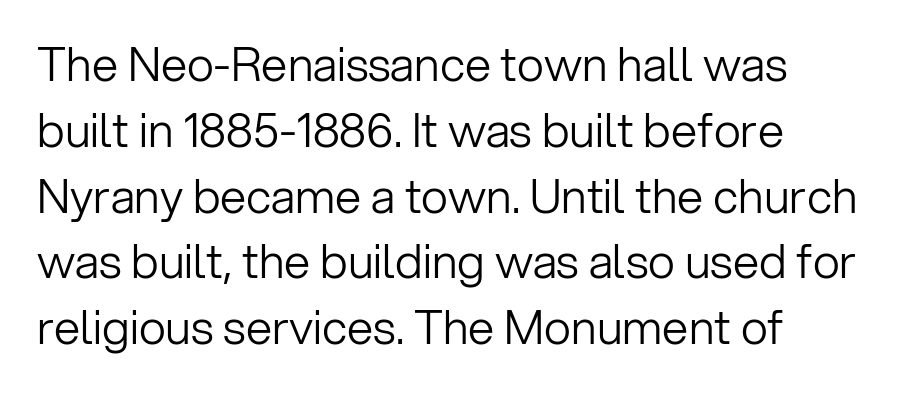
{"serif": "no", "italic": "no", "bold": "no", "weight": "light", "width": "normal", "stroke_contrast": "low", "x_height": "medium", "monospaced": "no", "underline": "no", "align": "left", "line_spacing": "normal", "line_spacing_ratio": 1.4, "letter_spacing": "normal", "letter_spacing_em": 0.0, "glyph_px": 47}
